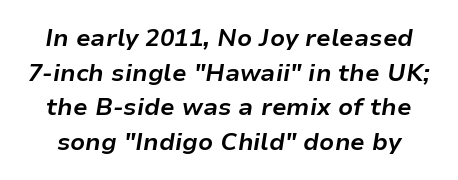
The strip under each line holds only bare page. Here the glyphs are tracked normally, forming tight word shapes. Heavy-handed strokes throughout: this text is bold. Quick note: interline space is typical. The rendering applies a slant to the glyphs.
